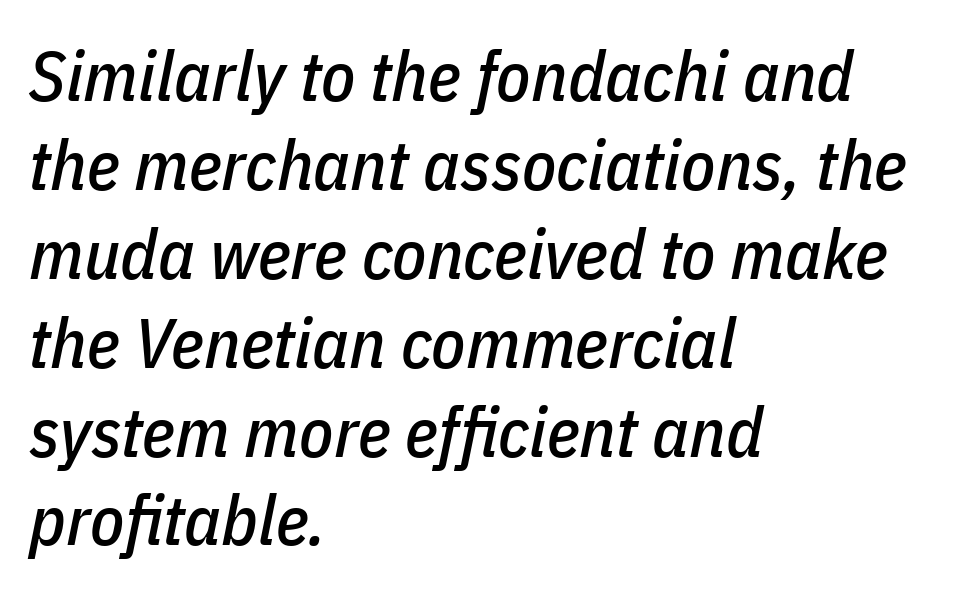
Italic? Definitely — the glyphs are oblique. Default kerning and tracking; the words read as compact shapes. The vertical gap from one line to the next is medium. The letters advance in unequal steps, a hallmark of proportional type.
